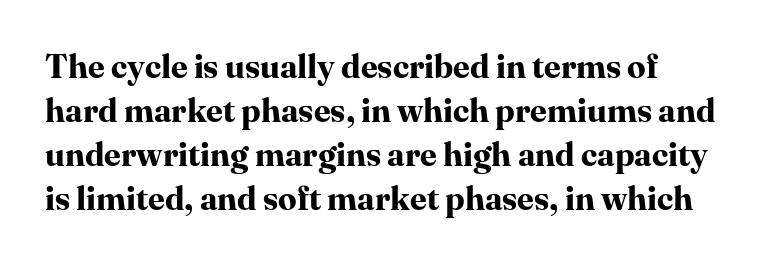
{"serif": "yes", "italic": "no", "bold": "yes", "weight": "bold", "width": "normal", "stroke_contrast": "high", "x_height": "medium", "monospaced": "no", "underline": "no", "line_spacing": "normal", "line_spacing_ratio": 1.33, "letter_spacing": "normal", "letter_spacing_em": 0.0, "glyph_px": 33}
